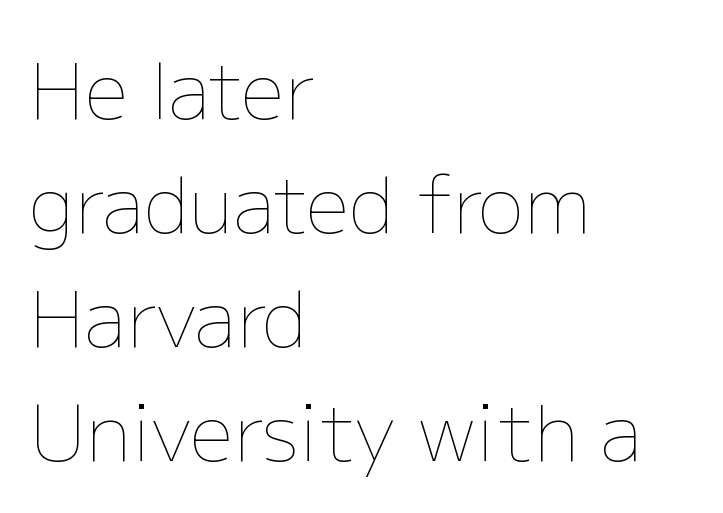
Q: Is the text bold? A: No.
Q: Is the text italic (slanted)? A: No, it is upright.
Q: Is the text underlined? A: No.
Q: How is the paragraph aligned? A: Left-aligned.
Q: Is the spacing between letters normal or unusually wide? A: Normal.
Q: Is the spacing between lines tight, normal or loose? A: Normal.
Q: Width (condensed, normal, or wide)? A: Normal.
Q: Stroke contrast? A: Low.
Q: x-height? A: Medium.
Q: Monospaced? A: No.
